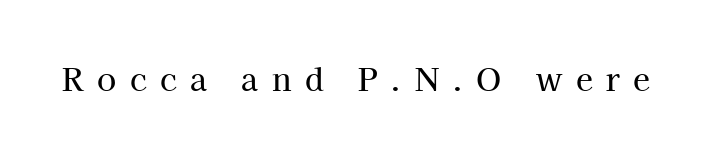
Looks like regular typesetting: each glyph gets only the width it needs. The gaps between neighbouring characters are conspicuously large. Decoration check: the copy has no underline. Typographically, this falls in the serif category.
